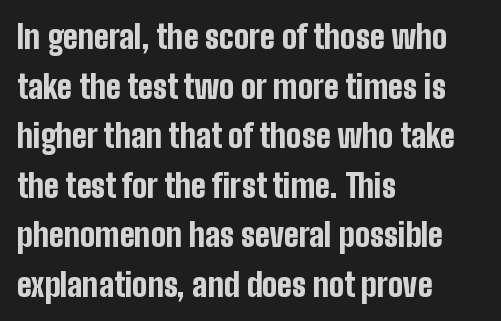
When letters stand straight like this, we call the style roman or upright. Compared with typical paragraphs, the rows here are spaced about the same. The ragged edge is on the right, which tells us the setting is flush left. Underline: absent. You could not count columns in this text — the font is proportionally spaced. You could call the tracking neutral — neither tight nor loose.
